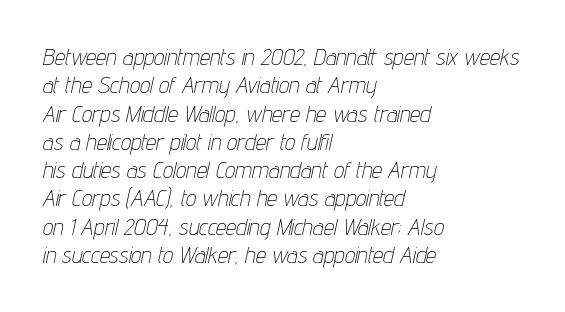
{"italic": "yes", "lean": "right", "slant_degrees": 12, "bold": "no", "underline": "no", "align": "left", "line_spacing_ratio": 1.23, "letter_spacing": "normal", "letter_spacing_em": 0.0, "glyph_px": 23}
